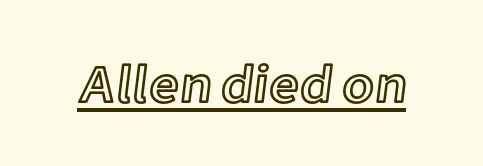
The sample's only ornament is a line tracing under the words. Honestly, the letter spacing is just normal — you wouldn't notice it. These lines are rendered in a variable-pitch font.
